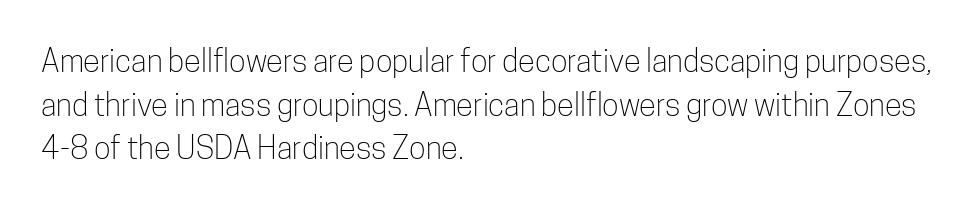
{"serif": "no", "italic": "no", "bold": "no", "weight": "light", "width": "condensed", "stroke_contrast": "low", "x_height": "medium", "monospaced": "no", "underline": "no", "align": "left", "line_spacing": "normal", "line_spacing_ratio": 1.41, "letter_spacing": "normal", "letter_spacing_em": 0.0, "glyph_px": 31}
